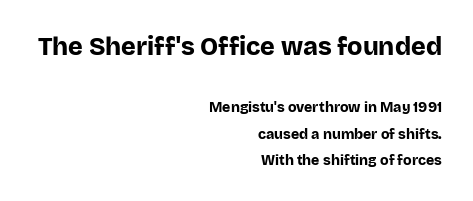
The font is running at its bold setting. Leftover space on each line is placed entirely before the opening word. Every character sits straight up, as roman type does. Between one letter and the next there's only the usual sliver of space.
